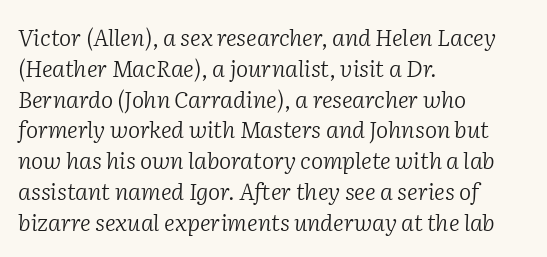
The words here are not underlined. Observe the lean: these are italic letterforms. The lines in this sample share a left origin and differ only in where they stop. The leading is moderate, giving the passage an even texture. This sample uses plain, unmodified letter spacing. Weight: not bold — regular or lighter.
